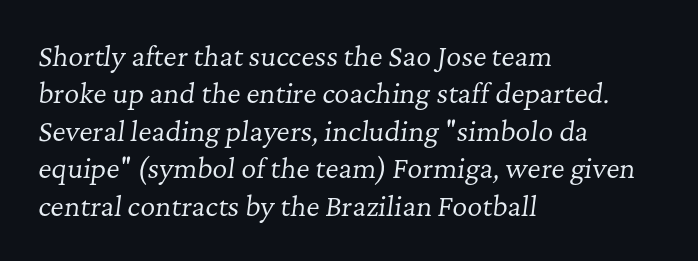
Heft: none added — not bold. Does the copy run flush right? No — it runs flush left. Does the leading feel generous? No, just average. The tracking reads as untouched default to a designer's eye. Is the type slanted? Yes — the strokes lean at a clear angle. Check the space under the baseline: it is left empty.
